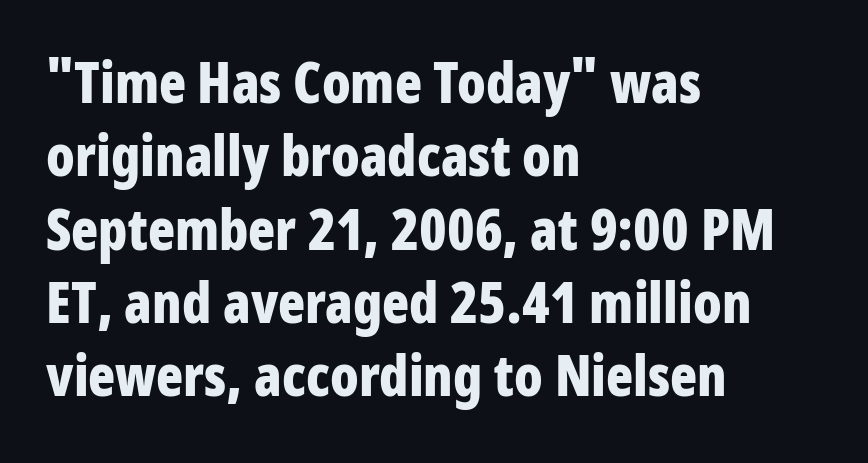
Looks like regular typesetting: each glyph gets only the width it needs. Observe the absence of serifs on each vertical stroke in this sample. Characters remain perfectly vertical along every line. Here the glyphs are tracked normally, forming tight word shapes. Leftover space on each line is placed entirely after the last word. The foot of each line stays bare and open.
